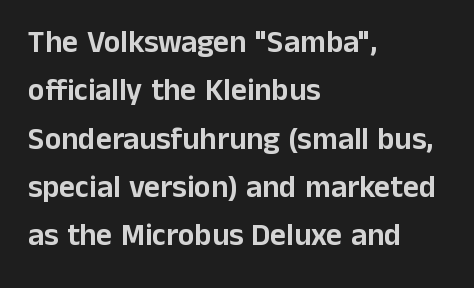
Is there much room between lines? A standard amount, neither cramped nor airy. Style check: upright. The letterforms sit shoulder to shoulder at normal distance. Horizontally, the lines are justified to the leading edge only. Nothing sits at the stroke ends, so this counts as sans-serif.
